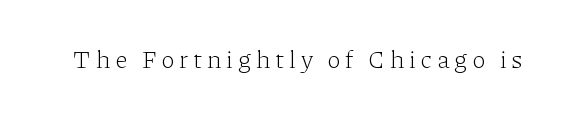
Q: Is the text bold? A: No.
Q: Is the text italic (slanted)? A: No, it is upright.
Q: Is the text underlined? A: No.
